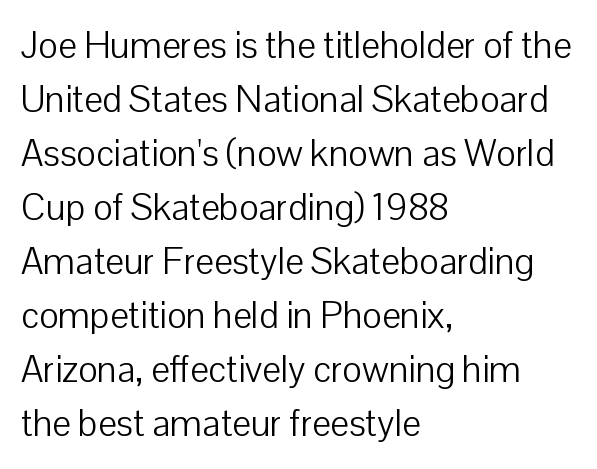
Normally led — the rows are evenly, conventionally spaced. Varying glyph widths throughout — classic text-font behaviour. The ragged edge is on the right, which tells us the setting is flush left. The characters display no serif detailing; their extremities are plain. Weight: not bold — regular or lighter. Posture: straight, roman, zero tilt.
